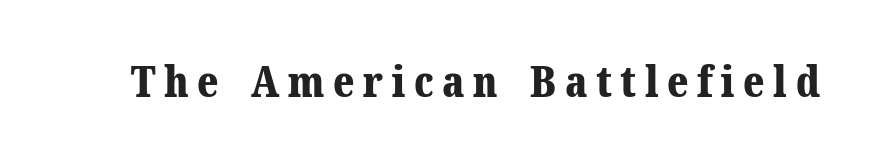
{"serif": "yes", "italic": "no", "bold": "yes", "weight": "bold", "width": "normal", "stroke_contrast": "medium", "x_height": "medium", "monospaced": "no", "underline": "no", "letter_spacing": "wide", "letter_spacing_em": 0.2, "glyph_px": 43}
